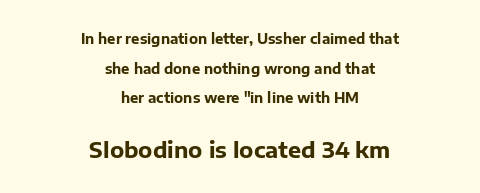
Typographic density is high because the face is bold. Quick note: underline off. Airy leading. Line starts and ends both wander, symmetrically.
